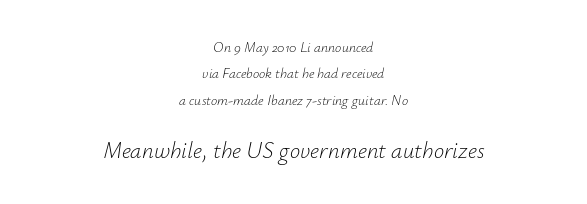
Letters rest on an invisible, unmarked baseline. It's the slanting kind of type. A centered setting, common on invitations and titles, is used for this passage. Nobody touched the tracking dial on this one. Small over large — that's the arrangement of the two blocks here. Stem width sits at or under what a default text font uses.
